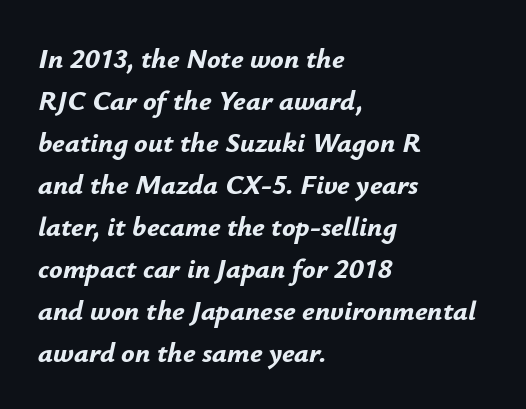
The image shows 28 px bold type, italic (leaning right); set left-aligned, normal line spacing (1.5x), normal letter spacing, not underlined; low stroke contrast and a small x-height.
